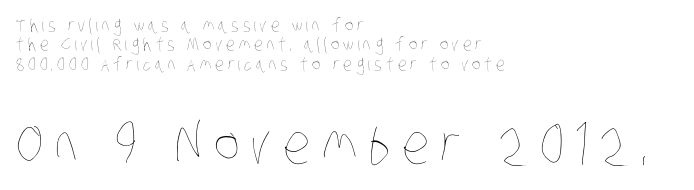
Looks like regular typesetting: each glyph gets only the width it needs. The designer dialed line spacing down below the default. The letterforms stand isolated, each surrounded by extra space. Underline: absent.
